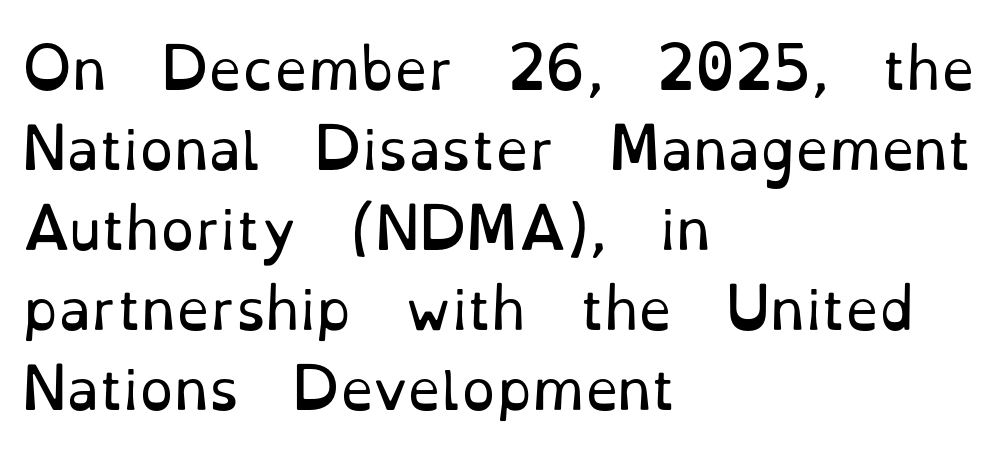
Letters have the restrained weight of plain body copy at most. The type is set solid horizontally, with unmodified tracking. The rendering uses natural spacing where letterforms have individual widths.
